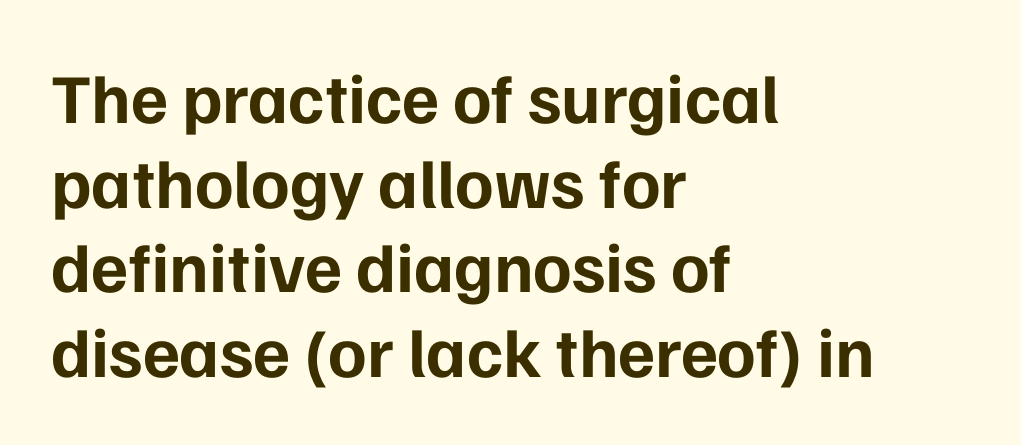
Every row of glyphs begins at an identical x-position on the left. Heavy-handed strokes throughout: this text is bold. Letters rest on an invisible, unmarked baseline. Each letter keeps its own natural width here, so spacing adapts to shape. The face used here is a sans, in the tradition of grotesques and geometrics. These lines were composed using upright roman letters.
